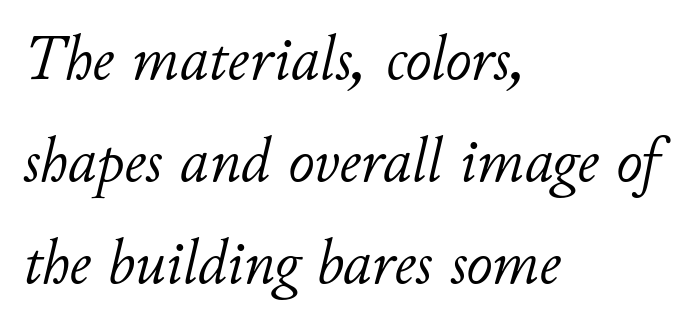
Line beginnings align vertically; line endings do not. The strokes are not fattened; the text isn't bold. Do the characters align in a grid? No, the font is proportional. The rows are spaced the way most documents space them. Looking at the ascenders, they clearly lean. Short note: letters normally spaced.
